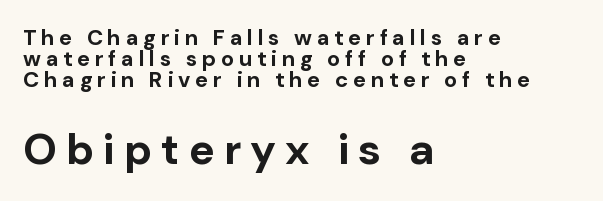
The designer gave the closing block more size than the opening block. Unmarked baselines from the first word to the last. The face used here is proportionally spaced, like ordinary book or web type. Does the lettering tilt? It doesn't — this is upright.
